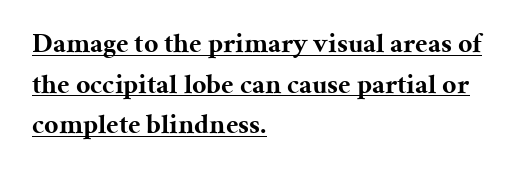
The image shows 28 px bold serif type, upright; set left-aligned, normal line spacing (1.45x), normal letter spacing, underlined; medium stroke contrast and a medium x-height.
